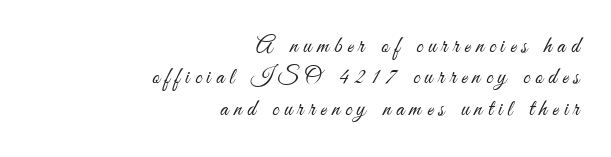
Bare-footed words on every line. Stem width sits at or under what a default text font uses. What's the leading like? Ordinary, nothing unusual. The ragged edge is on the left, which tells us the setting is flush right.
